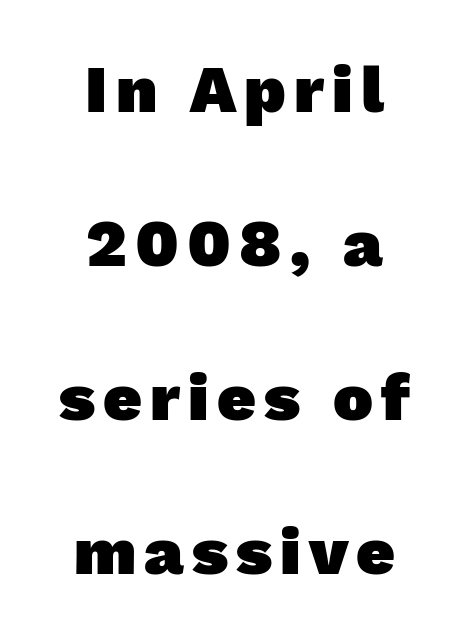
{"serif": "no", "bold": "yes", "weight": "heavy", "width": "normal", "stroke_contrast": "low", "x_height": "medium", "monospaced": "no", "underline": "no", "align": "center", "line_spacing": "loose", "line_spacing_ratio": 2.3, "glyph_px": 67}
